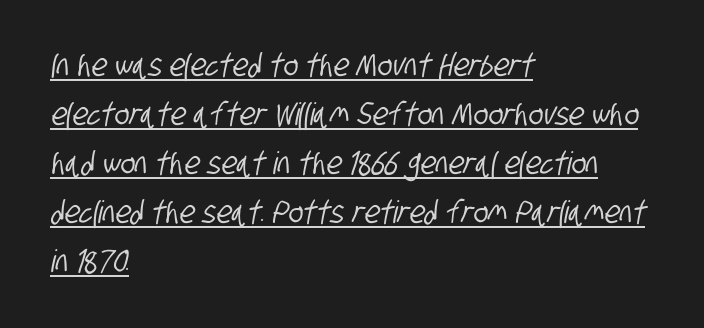
Q: Is the typeface a serif or a sans-serif typeface? A: Sans-serif.
Q: Is the text underlined? A: Yes.
Q: How is the paragraph aligned? A: Left-aligned.
Q: Is the spacing between letters normal or unusually wide? A: Normal.
Q: Is the spacing between lines tight, normal or loose? A: Normal.
Q: Width (condensed, normal, or wide)? A: Condensed.
Q: Stroke contrast? A: Low.
Q: x-height? A: Large.
Q: Monospaced? A: No.
